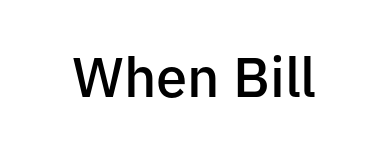
The image shows 56 px semibold sans-serif type, upright; set normal letter spacing, not underlined; low stroke contrast and a medium x-height.
